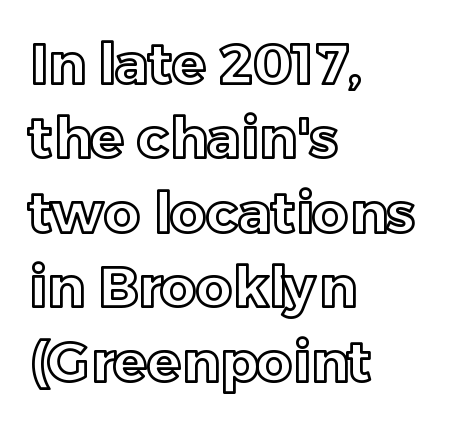
The image shows 56 px text type, upright; set left-aligned, normal line spacing (1.33x), normal letter spacing, not underlined; a medium x-height.
